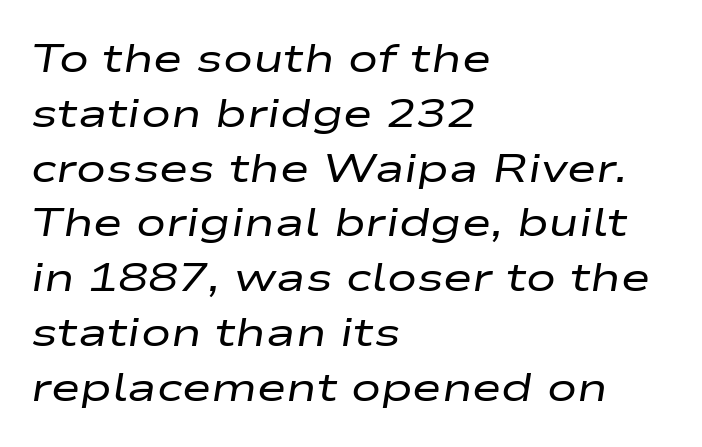
The image shows 40 px regular-weight, wide type, italic (leaning right); set left-aligned, normal line spacing (1.37x), normal letter spacing, not underlined; low stroke contrast and a medium x-height.
